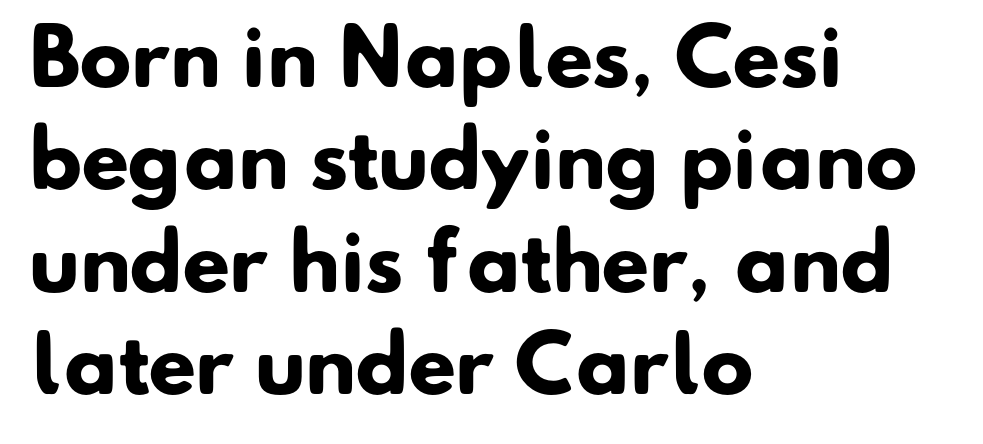
Decoration check: the copy has no underline. The strokes are fattened all the way to bold. Here the designer chose a conventional face with non-uniform glyph widths. Does the copy run flush right? No — it runs flush left. These lines are composed in type without serifs.
